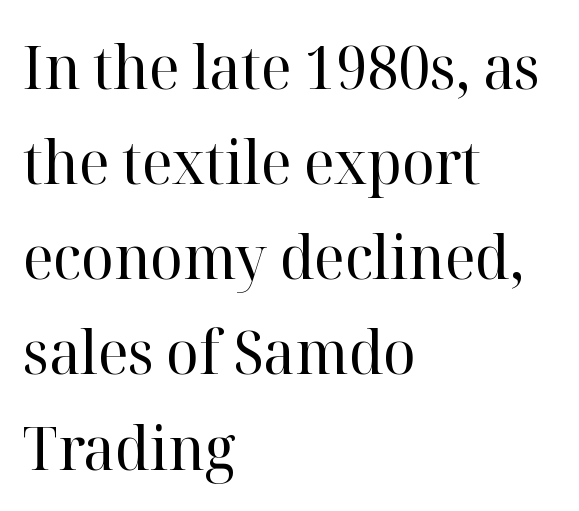
Q: Is the text bold? A: No.
Q: Is the text italic (slanted)? A: No, it is upright.
Q: Is the typeface a serif or a sans-serif typeface? A: Serif.
Q: Is the text underlined? A: No.
Q: How is the paragraph aligned? A: Left-aligned.
Q: Is the spacing between letters normal or unusually wide? A: Normal.
Q: Is the spacing between lines tight, normal or loose? A: Normal.
Q: Width (condensed, normal, or wide)? A: Normal.
Q: Stroke contrast? A: High.
Q: x-height? A: Medium.
Q: Monospaced? A: No.
